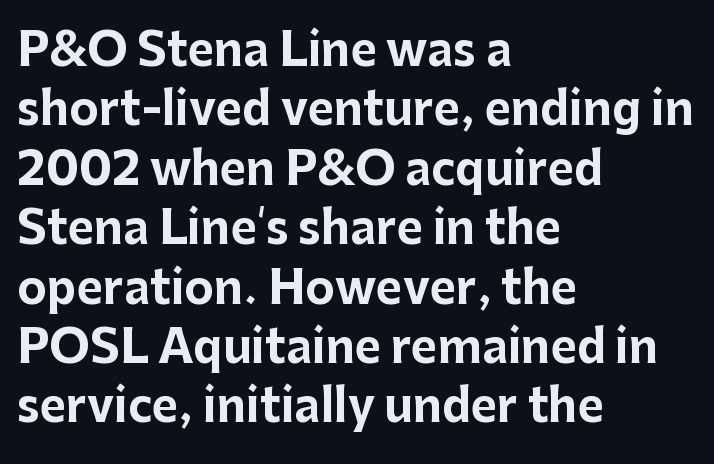
The baseline area is clear. The typesetting leans heavy: a genuine bold. Upright lettering throughout. Students, observe: this is what conventionally led text looks like.
